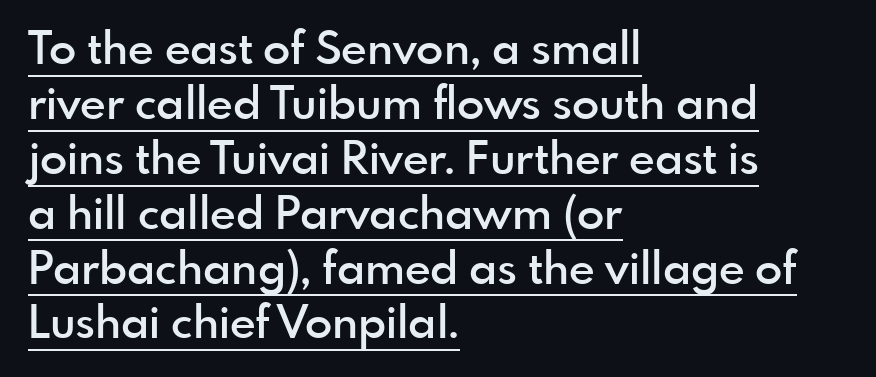
Its strokes are somewhat broadened, the hallmark of semibold type. The rendering anchors every line to the left-hand side. Every stem runs plumb, perpendicular to the baseline. Does a line run under the words? Yes, clearly.
